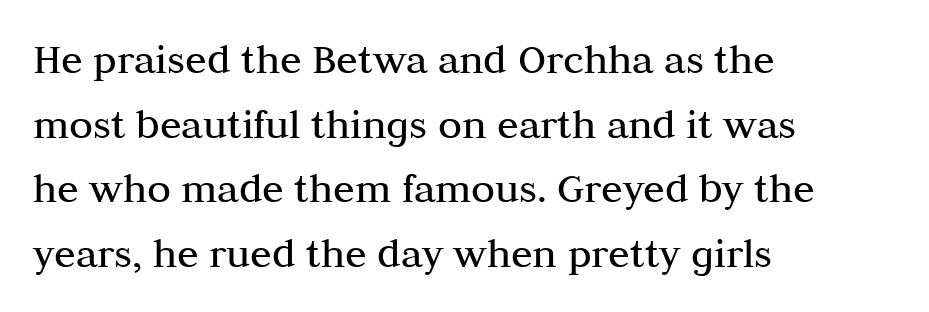
{"serif": "yes", "italic": "no", "bold": "no", "weight": "regular", "width": "normal", "stroke_contrast": "medium", "x_height": "medium", "monospaced": "no", "underline": "no", "align": "left", "line_spacing": "normal", "line_spacing_ratio": 1.47, "letter_spacing": "normal", "letter_spacing_em": 0.0, "glyph_px": 44}
